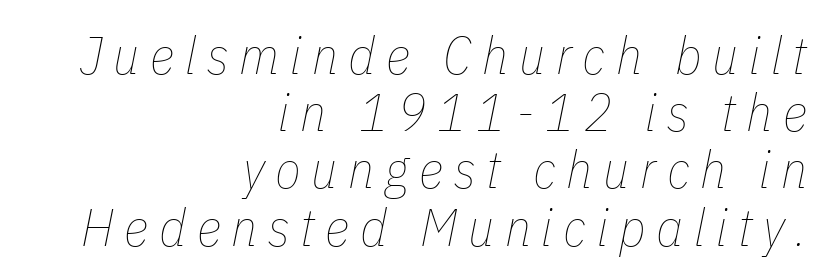
Q: Is the text bold? A: No.
Q: Is the text italic (slanted)? A: Yes, it leans right by about 11 degrees.
Q: Is the text underlined? A: No.
Q: How is the paragraph aligned? A: Right-aligned.
Q: Is the spacing between letters normal or unusually wide? A: Unusually wide.
Q: Is the spacing between lines tight, normal or loose? A: Tight.
Q: Width (condensed, normal, or wide)? A: Condensed.
Q: Stroke contrast? A: Low.
Q: x-height? A: Medium.
Q: Monospaced? A: No.
